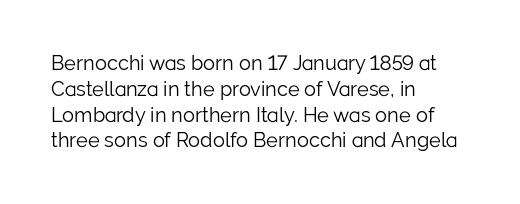
Interline gaps are of average width in this sample. Style check: upright. Tracking here is standard; glyphs follow each other at the usual distance. Stroke mass is kept to a normal reading level or below. Beneath every word, the page is bare. Leftover space on each line is placed entirely after the last word.
